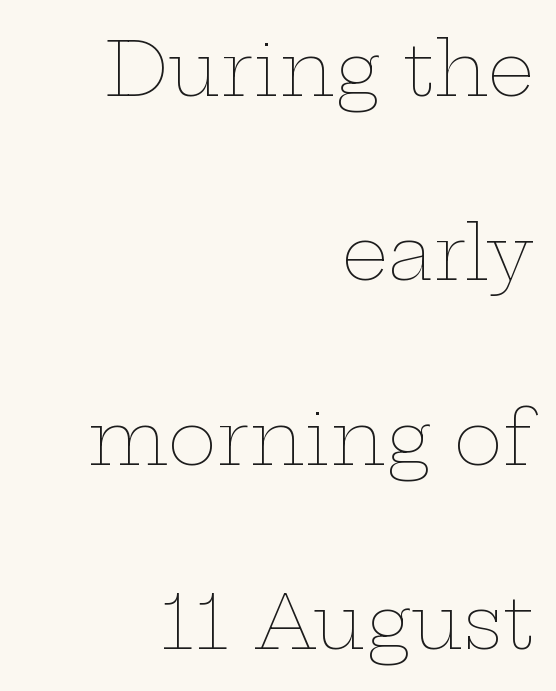
{"italic": "no", "bold": "no", "weight": "thin", "width": "wide", "stroke_contrast": "low", "x_height": "medium", "monospaced": "no", "underline": "no", "align": "right", "line_spacing": "loose", "line_spacing_ratio": 2.49, "letter_spacing": "normal", "letter_spacing_em": 0.0, "glyph_px": 74}
